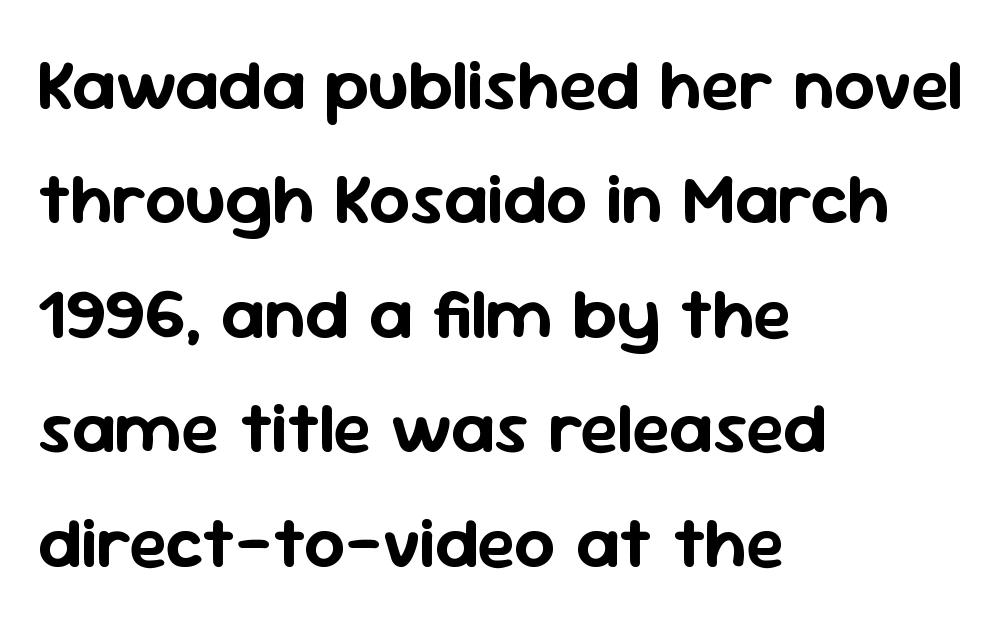
The image shows 72 px sans-serif type, upright; set left-aligned, normal line spacing (1.59x), normal letter spacing, not underlined; low stroke contrast and a medium x-height.
